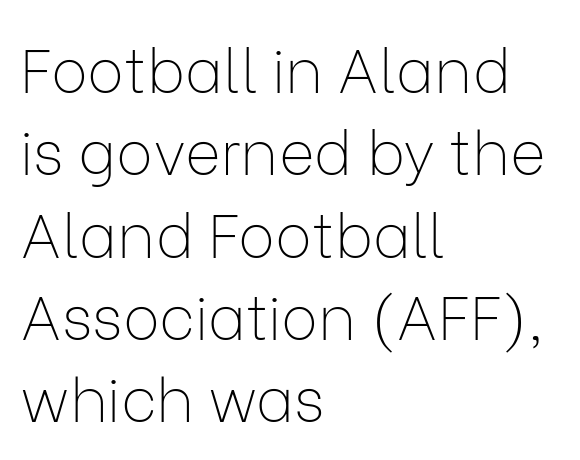
Q: Is the text bold? A: No.
Q: Is the text italic (slanted)? A: No, it is upright.
Q: Is the typeface a serif or a sans-serif typeface? A: Sans-serif.
Q: Is the text underlined? A: No.
Q: How is the paragraph aligned? A: Left-aligned.
Q: Is the spacing between letters normal or unusually wide? A: Normal.
Q: Is the spacing between lines tight, normal or loose? A: Normal.
Q: Width (condensed, normal, or wide)? A: Normal.
Q: Stroke contrast? A: Low.
Q: x-height? A: Medium.
Q: Monospaced? A: No.
